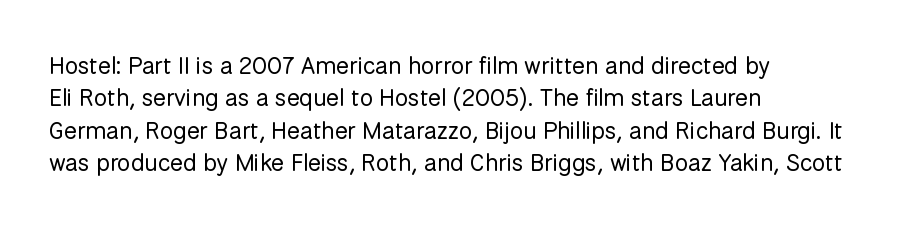
Q: Is the text bold? A: No.
Q: Is the text italic (slanted)? A: No, it is upright.
Q: Is the text underlined? A: No.
Q: How is the paragraph aligned? A: Left-aligned.
Q: Is the spacing between letters normal or unusually wide? A: Normal.
Q: Is the spacing between lines tight, normal or loose? A: Normal.
